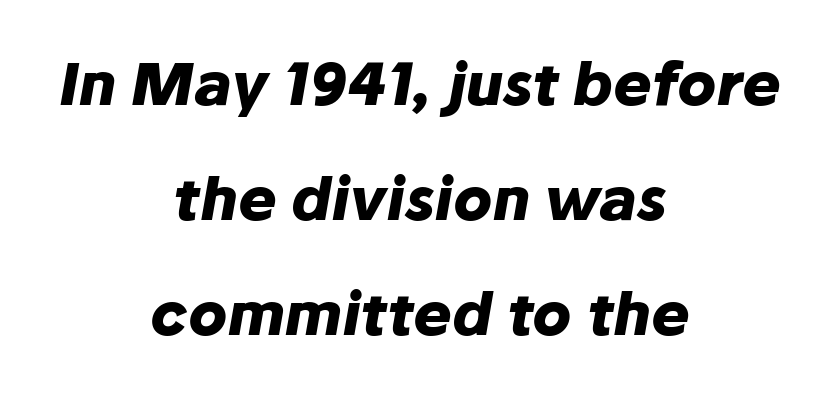
{"italic": "yes", "lean": "right", "slant_degrees": 10, "bold": "yes", "weight": "heavy", "width": "normal", "stroke_contrast": "low", "x_height": "medium", "monospaced": "no", "underline": "no", "align": "center", "line_spacing": "loose", "line_spacing_ratio": 1.98, "letter_spacing": "normal", "letter_spacing_em": 0.0, "glyph_px": 58}
